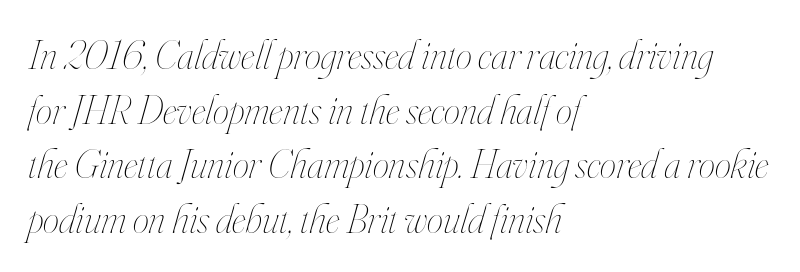
The image shows 41 px thin, condensed type, italic (leaning right); set left-aligned, normal line spacing (1.33x), normal letter spacing, not underlined; high stroke contrast and a small x-height.
